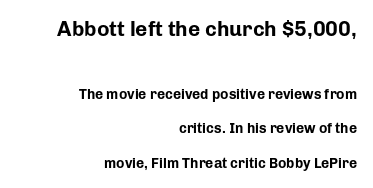
Q: Is the text bold? A: Yes.
Q: Is the text italic (slanted)? A: No, it is upright.
Q: Is the text underlined? A: No.
Q: How is the paragraph aligned? A: Right-aligned.
Q: Is the spacing between letters normal or unusually wide? A: Normal.
Q: Is the spacing between lines tight, normal or loose? A: Loose.
Q: Which block of text is set in a larger size, the first (top) or the second (bottom)? A: The first (top) one.
